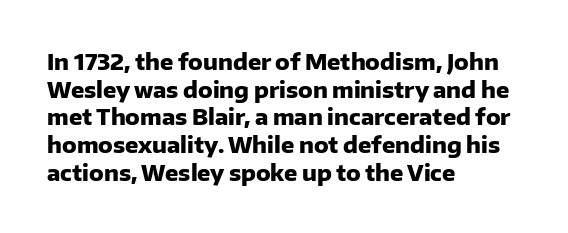
{"italic": "no", "bold": "yes", "underline": "no", "align": "left", "line_spacing": "normal", "line_spacing_ratio": 1.26, "letter_spacing": "normal", "letter_spacing_em": 0.0, "glyph_px": 22}
